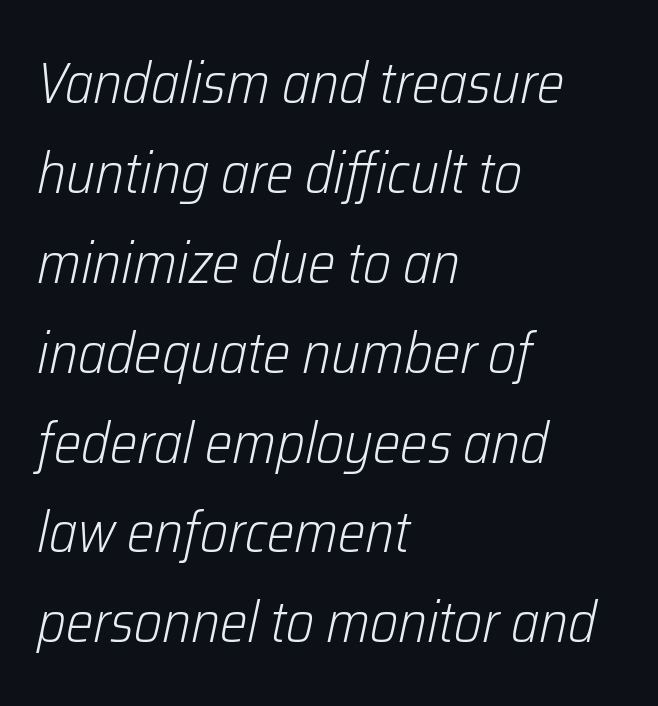
Beneath every word, the page is bare. The lettering tilts uniformly, giving the passage an italic look. You could not count columns in this text — the font is proportionally spaced. The line-height multiplier appears to be the usual default. Inter-character spacing is left at the font's built-in metrics.
